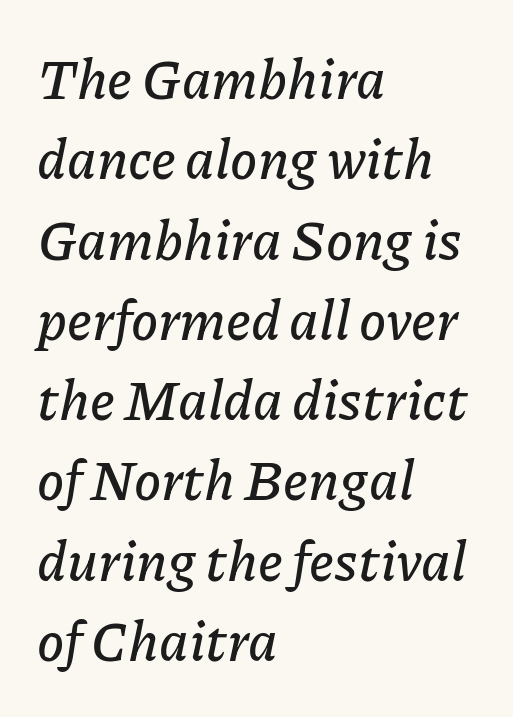
Q: Is the text italic (slanted)? A: Yes, it leans right by about 11 degrees.
Q: Is the text underlined? A: No.
Q: How is the paragraph aligned? A: Left-aligned.
Q: Is the spacing between letters normal or unusually wide? A: Normal.
Q: Is the spacing between lines tight, normal or loose? A: Normal.
Q: Width (condensed, normal, or wide)? A: Normal.
Q: Stroke contrast? A: Low.
Q: x-height? A: Medium.
Q: Monospaced? A: No.
